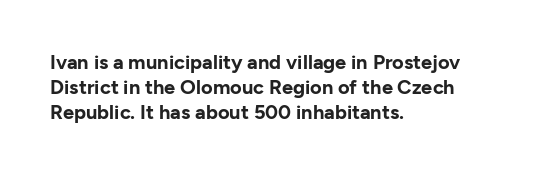
The space directly below the letters is spotless. This rendering uses left alignment, leaving the right contour irregular. The typography opts for an upright posture over an oblique one. Each word holds together tightly as a unit, with standard inter-letter gaps. Pretty heavy lettering here — definitely bold.
